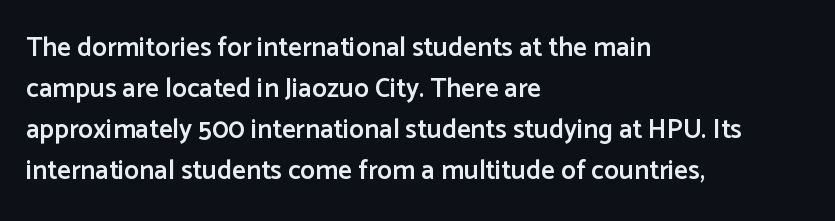
The image shows 27 px text type, upright; set left-aligned, normal line spacing (1.52x), normal letter spacing, not underlined.
